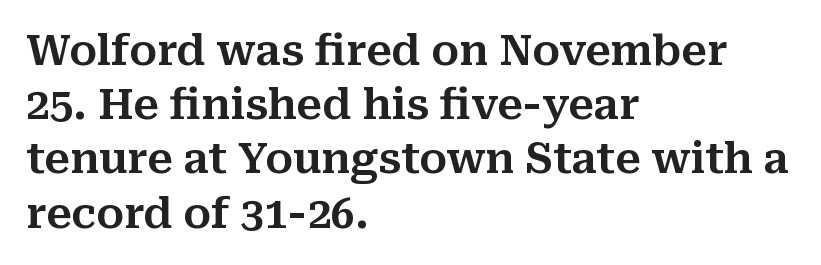
Decoration check: the copy has no underline. This rendering employs a face with finishing strokes, i.e., a serif. Students, observe: this is what conventionally led text looks like. The passage shown is typed in a proportional face where columns would drift. A roman cut, with each character standing at attention. In terms of letterspacing, this is plain default setting.
